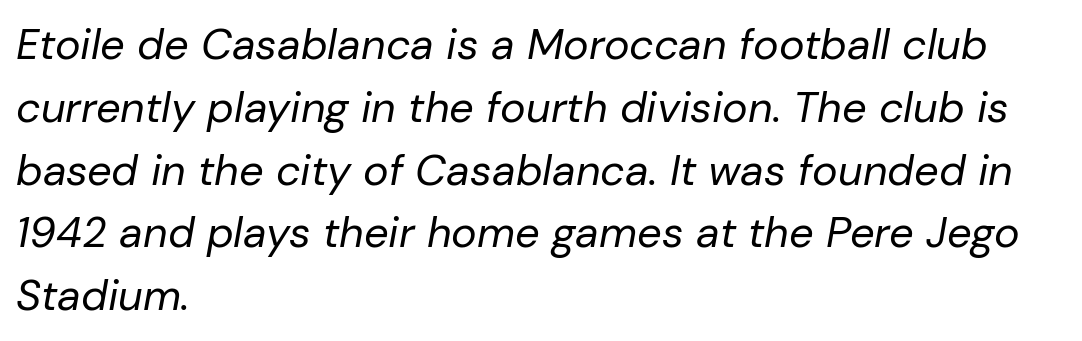
{"italic": "yes", "lean": "right", "slant_degrees": 10, "bold": "no", "weight": "regular", "width": "normal", "stroke_contrast": "low", "x_height": "medium", "monospaced": "no", "underline": "no", "align": "left", "line_spacing": "normal", "line_spacing_ratio": 1.46, "letter_spacing": "normal", "letter_spacing_em": 0.0, "glyph_px": 43}
